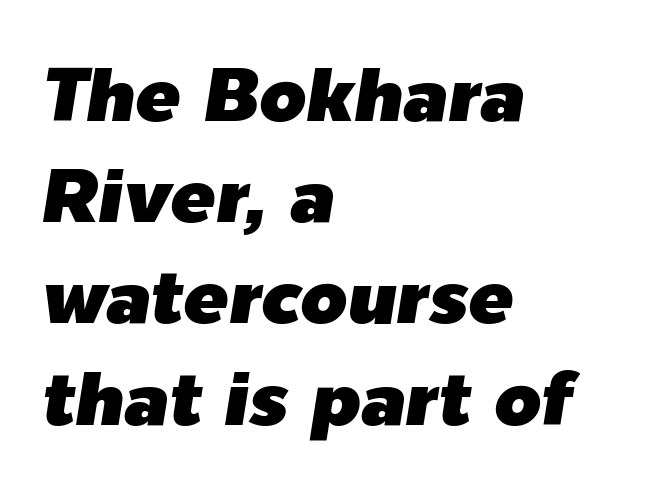
Q: Is the text italic (slanted)? A: Yes, it leans right by about 9 degrees.
Q: Is the text underlined? A: No.
Q: How is the paragraph aligned? A: Left-aligned.
Q: Is the spacing between letters normal or unusually wide? A: Normal.
Q: Is the spacing between lines tight, normal or loose? A: Normal.
Q: Width (condensed, normal, or wide)? A: Normal.
Q: Stroke contrast? A: Low.
Q: x-height? A: Medium.
Q: Monospaced? A: No.
